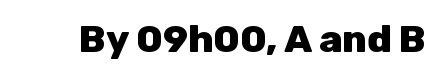
Q: Is the text bold? A: Yes.
Q: Is the text italic (slanted)? A: No, it is upright.
Q: Is the typeface a serif or a sans-serif typeface? A: Sans-serif.
Q: Is the text underlined? A: No.
Q: Is the spacing between letters normal or unusually wide? A: Normal.
Q: Width (condensed, normal, or wide)? A: Normal.
Q: Stroke contrast? A: Low.
Q: x-height? A: Medium.
Q: Monospaced? A: No.
